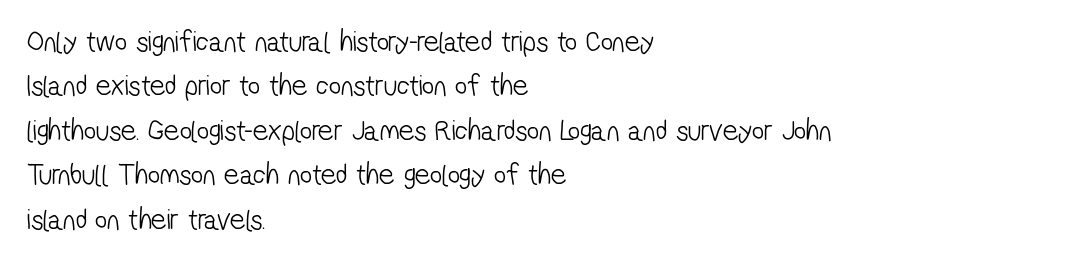
Q: Is the text bold? A: No.
Q: Is the typeface a serif or a sans-serif typeface? A: Sans-serif.
Q: Is the text underlined? A: No.
Q: How is the paragraph aligned? A: Left-aligned.
Q: Is the spacing between letters normal or unusually wide? A: Normal.
Q: Is the spacing between lines tight, normal or loose? A: Normal.
Q: Width (condensed, normal, or wide)? A: Condensed.
Q: Stroke contrast? A: Low.
Q: x-height? A: Medium.
Q: Monospaced? A: No.
